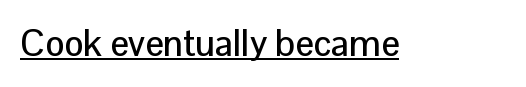
Q: Is the text italic (slanted)? A: No, it is upright.
Q: Is the typeface a serif or a sans-serif typeface? A: Sans-serif.
Q: Is the text underlined? A: Yes.
Q: Is the spacing between letters normal or unusually wide? A: Normal.
Q: Width (condensed, normal, or wide)? A: Normal.
Q: Stroke contrast? A: Low.
Q: x-height? A: Medium.
Q: Monospaced? A: No.
